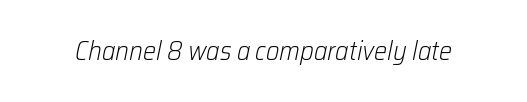
{"italic": "yes", "lean": "right", "slant_degrees": 12, "bold": "no", "underline": "no", "letter_spacing": "normal", "letter_spacing_em": 0.0, "glyph_px": 26}
